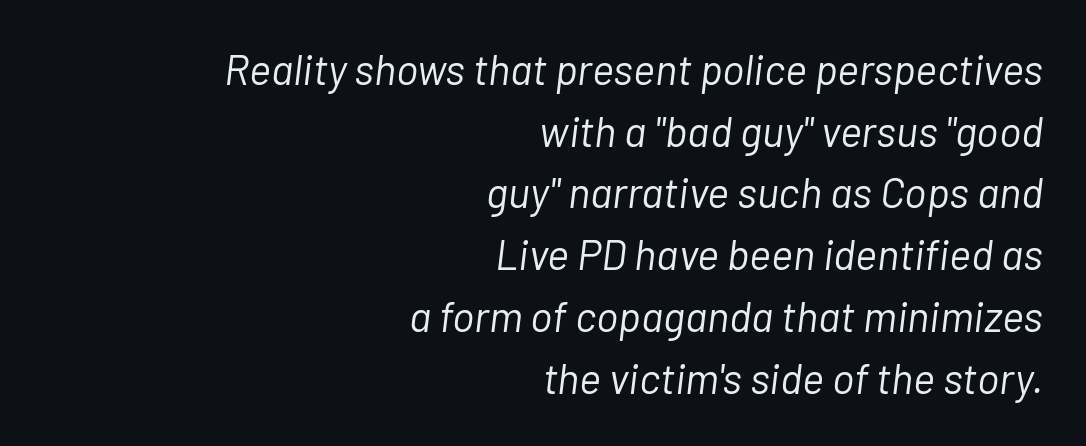
The image shows 42 px light type, italic (leaning right); set right-aligned, normal line spacing (1.47x), normal letter spacing, not underlined; low stroke contrast and a medium x-height.
